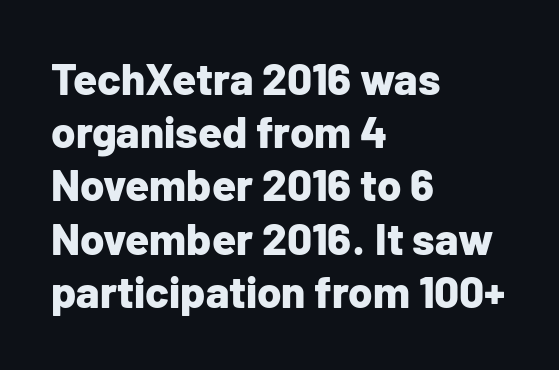
Line starts are locked; line ends wander. Note the varied advance widths — an 'i' is clearly narrower than an 'm'. Tracking value appears to be zero — textbook default spacing. Bold? Absolutely — the strokes are thick and heavy. Does the lettering tilt? It doesn't — this is upright. The characters display no serif detailing; their extremities are plain.
